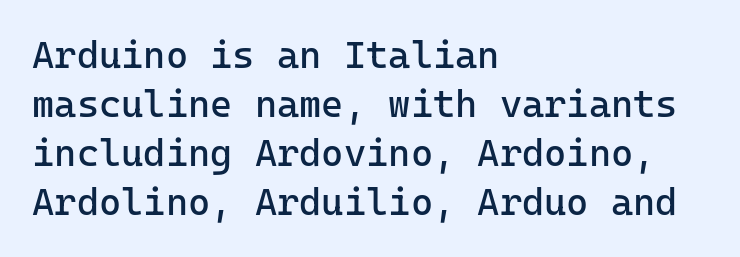
Q: Is the text bold? A: No.
Q: Is the text italic (slanted)? A: No, it is upright.
Q: Is the typeface a serif or a sans-serif typeface? A: Sans-serif.
Q: Is the text underlined? A: No.
Q: How is the paragraph aligned? A: Left-aligned.
Q: Is the spacing between letters normal or unusually wide? A: Normal.
Q: Is the spacing between lines tight, normal or loose? A: Normal.
Q: Width (condensed, normal, or wide)? A: Normal.
Q: Stroke contrast? A: Low.
Q: x-height? A: Medium.
